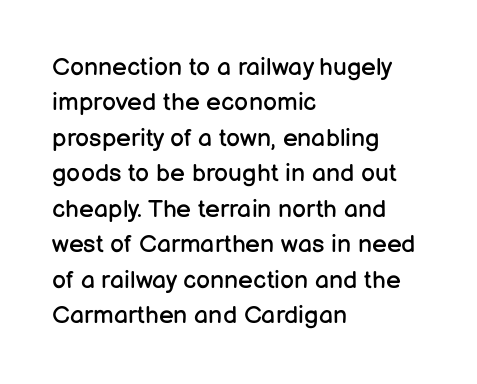
The image shows 25 px text type, upright; set left-aligned, normal line spacing (1.42x), normal letter spacing, not underlined.
